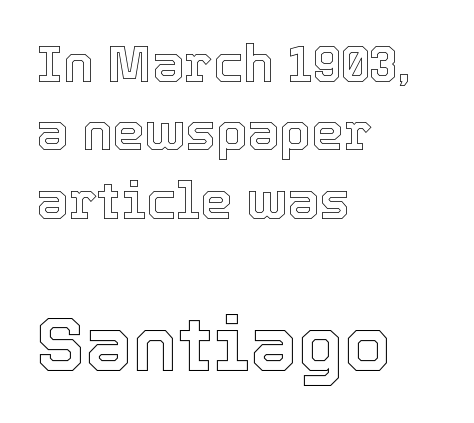
Unmarked baselines from the first word to the last. Here the glyphs are tracked normally, forming tight word shapes. This sample keeps an unexceptional amount of space between lines. Think of a printed novel: that variable character pitch is what you see here.
